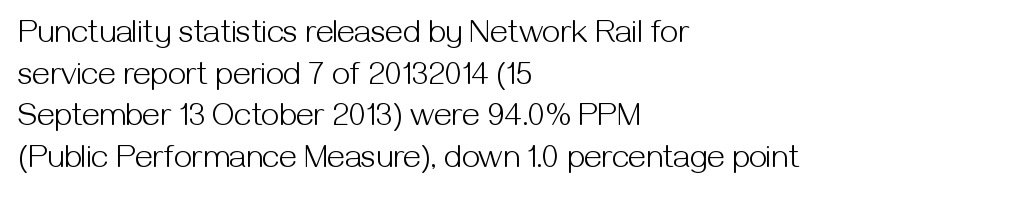
The image shows 32 px light sans-serif type, upright; set left-aligned, normal line spacing (1.3x), normal letter spacing, not underlined; medium stroke contrast and a medium x-height.
